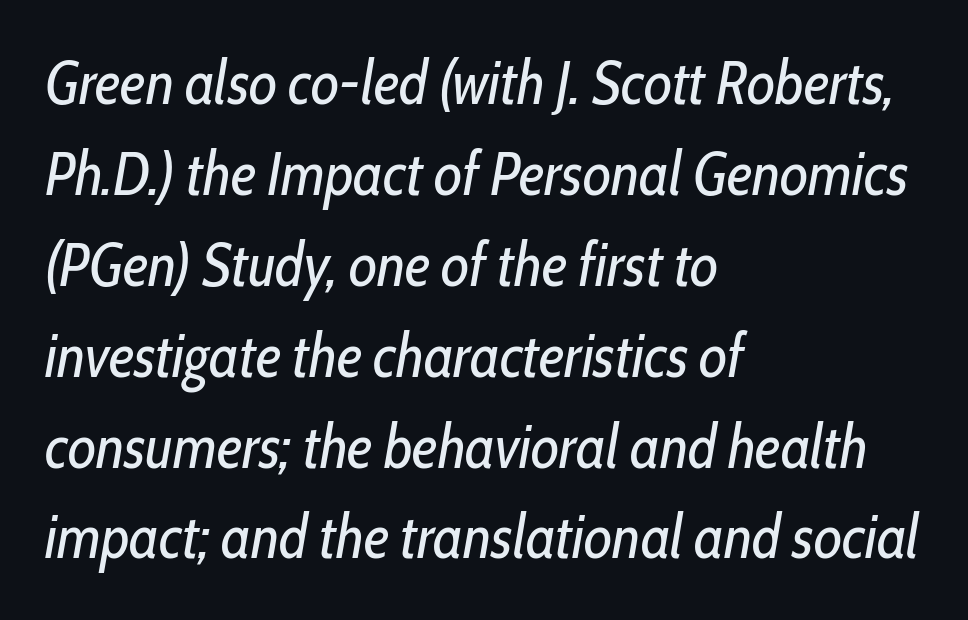
The image shows 61 px regular-weight, condensed type, italic (leaning right); set left-aligned, normal line spacing (1.49x), normal letter spacing, not underlined; low stroke contrast and a medium x-height.
